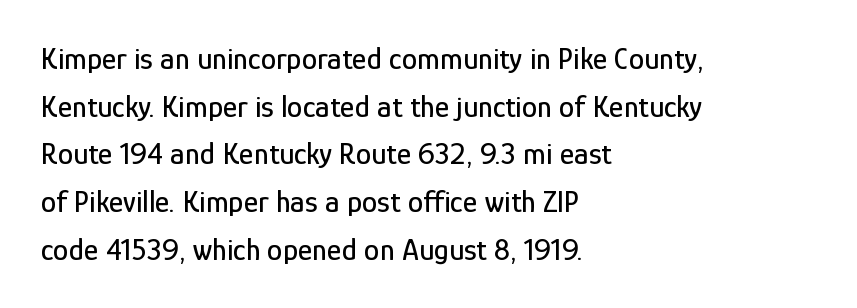
{"serif": "no", "italic": "no", "width": "condensed", "stroke_contrast": "low", "x_height": "medium", "monospaced": "no", "underline": "no", "align": "left", "line_spacing": "normal", "line_spacing_ratio": 1.54, "letter_spacing": "normal", "letter_spacing_em": 0.0, "glyph_px": 31}
